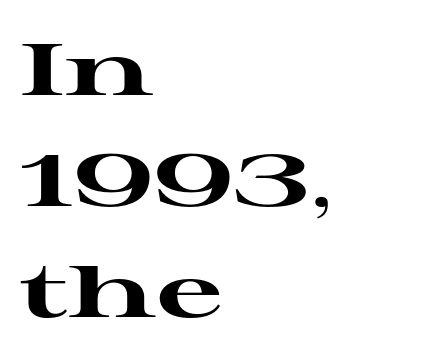
Check where the strokes stop: tiny serifs finish them off. The passage shown is not underscored anywhere. A normal amount of white space separates one row of letters from the next. In terms of letterspacing, this is plain default setting. No italicization has been applied; the sample stays upright. The rendering anchors every line to the left-hand side.
